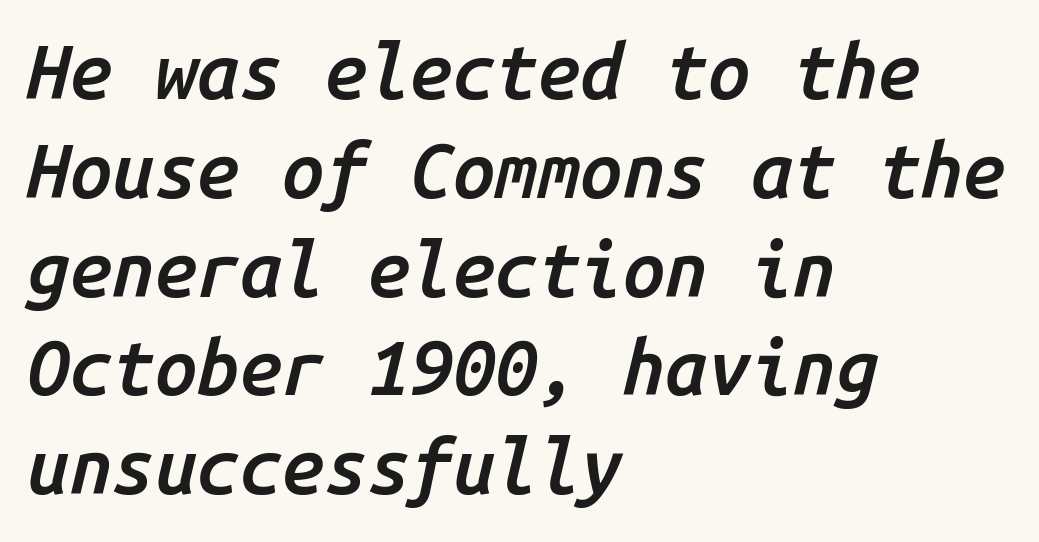
{"italic": "yes", "lean": "right", "slant_degrees": 14, "bold": "semi", "weight": "semibold", "width": "normal", "stroke_contrast": "low", "x_height": "medium", "monospaced": "yes", "underline": "no", "align": "left", "line_spacing": "normal", "line_spacing_ratio": 1.3, "letter_spacing": "normal", "letter_spacing_em": 0.0, "glyph_px": 76}
